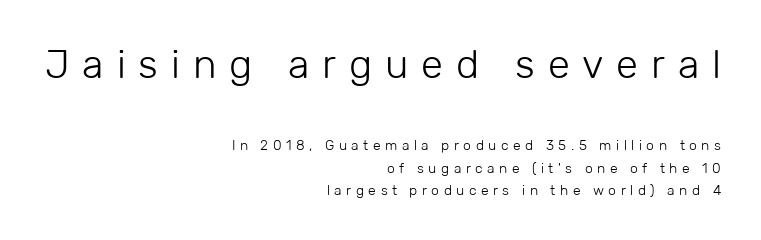
Letters have the restrained weight of plain body copy at most. Evenly set lines give the paragraph a standard silhouette. Line endings align vertically; line beginnings do not. Classification — sans serif. The space beneath each line is pristine and unruled. Varying glyph widths throughout — classic text-font behaviour.
